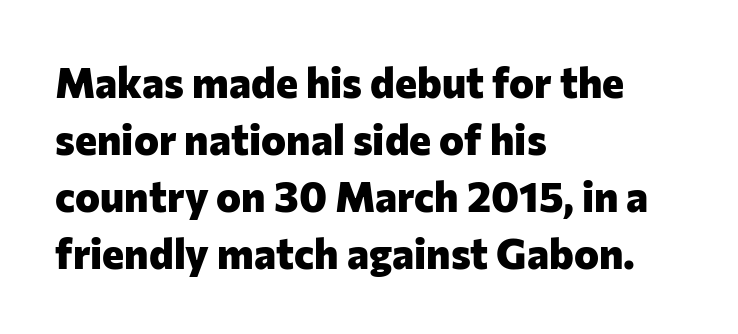
This rendering employs a face without finishing strokes, i.e., a sans-serif. Horizontal alignment here is leftward, the default for most running prose. Standard letterfit; no display-style spreading of the glyphs. This rendering features lettering with no underline. Here the designer chose a conventional face with non-uniform glyph widths. Regular leading.
